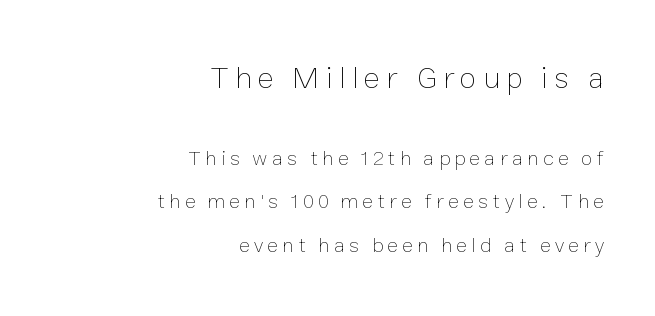
Q: Is the text bold? A: No.
Q: Is the text italic (slanted)? A: No, it is upright.
Q: Is the text underlined? A: No.
Q: How is the paragraph aligned? A: Right-aligned.
Q: Is the spacing between letters normal or unusually wide? A: Unusually wide.
Q: Is the spacing between lines tight, normal or loose? A: Loose.
Q: Which block of text is set in a larger size, the first (top) or the second (bottom)? A: The first (top) one.
Q: Width (condensed, normal, or wide)? A: Normal.
Q: Stroke contrast? A: Low.
Q: x-height? A: Medium.
Q: Monospaced? A: No.
